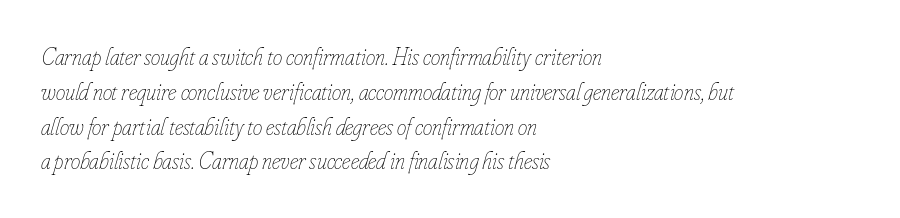
The image shows 24 px text type, italic (leaning right); set left-aligned, normal line spacing (1.45x), normal letter spacing, not underlined.
